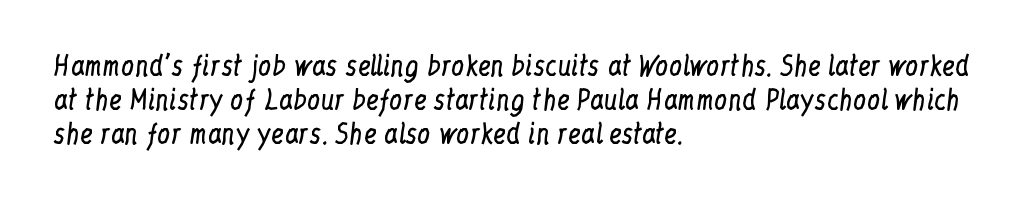
Q: Is the text bold? A: No.
Q: Is the text italic (slanted)? A: Yes.
Q: Is the text underlined? A: No.
Q: How is the paragraph aligned? A: Left-aligned.
Q: Is the spacing between letters normal or unusually wide? A: Normal.
Q: Is the spacing between lines tight, normal or loose? A: Normal.
